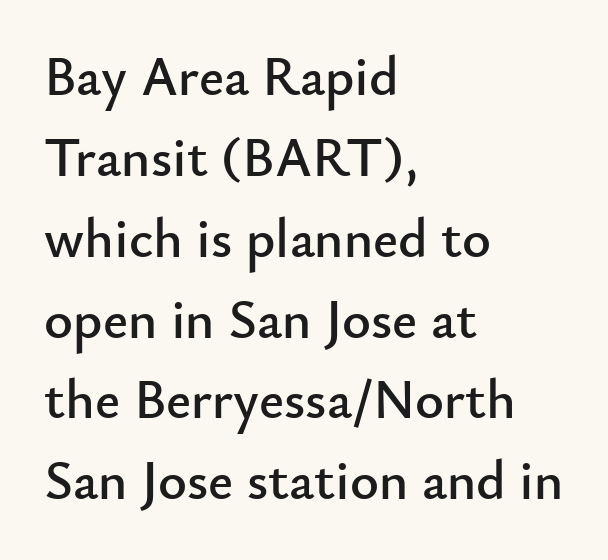
{"serif": "no", "italic": "no", "width": "normal", "stroke_contrast": "low", "x_height": "small", "monospaced": "no", "underline": "no", "align": "left", "line_spacing": "normal", "line_spacing_ratio": 1.47, "letter_spacing": "normal", "letter_spacing_em": 0.0, "glyph_px": 55}
